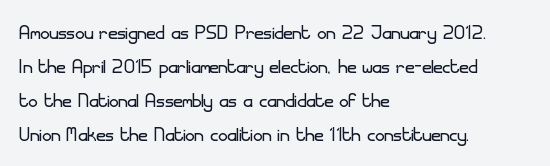
Q: Is the text bold? A: No.
Q: Is the text italic (slanted)? A: No, it is upright.
Q: Is the text underlined? A: No.
Q: How is the paragraph aligned? A: Left-aligned.
Q: Is the spacing between letters normal or unusually wide? A: Normal.
Q: Is the spacing between lines tight, normal or loose? A: Normal.
